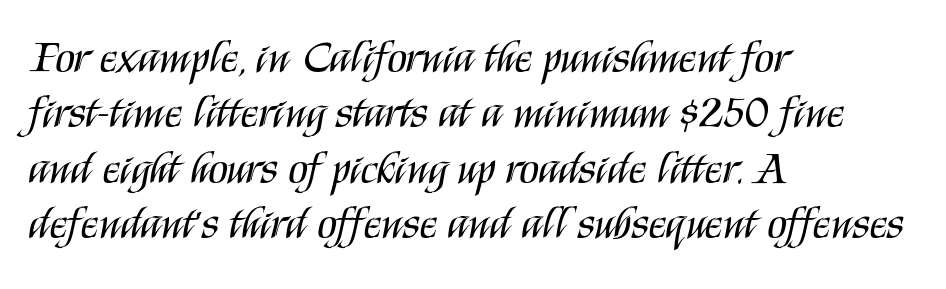
Leftover space on each line is placed entirely after the last word. The passage shown is typeset with a sans-serif family. No extra ink here — the face is not bold. Anything drawn beneath the words? Only blank space. The line texture is even and compact thanks to regular tracking.
